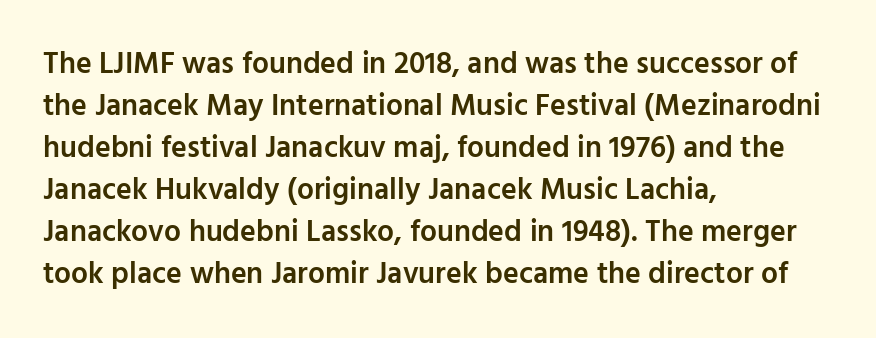
The paragraph has a hard left edge and a soft right edge. Serifs: no, the terminals of the letterforms are clean. Characters follow at the spacing the type designer built in. Typographic density is moderately raised because the face is semibold. Unlike italic type, these characters show no tilt at all. Varying glyph widths throughout — classic text-font behaviour.
